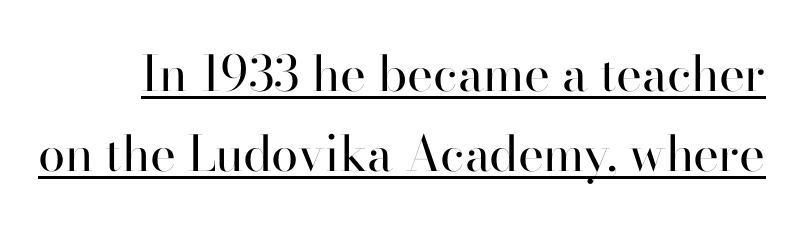
{"serif": "no", "italic": "no", "bold": "no", "weight": "regular", "width": "normal", "stroke_contrast": "high", "x_height": "small", "monospaced": "no", "underline": "yes", "line_spacing": "normal", "line_spacing_ratio": 1.63, "letter_spacing": "normal", "letter_spacing_em": 0.0, "glyph_px": 49}
